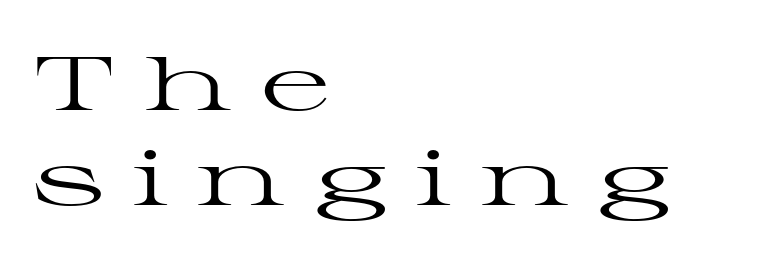
The image shows 76 px regular-weight, wide serif type, upright; set left-aligned, normal line spacing (1.25x), unusually wide letter spacing (+0.37 em), not underlined; high stroke contrast and a medium x-height.
